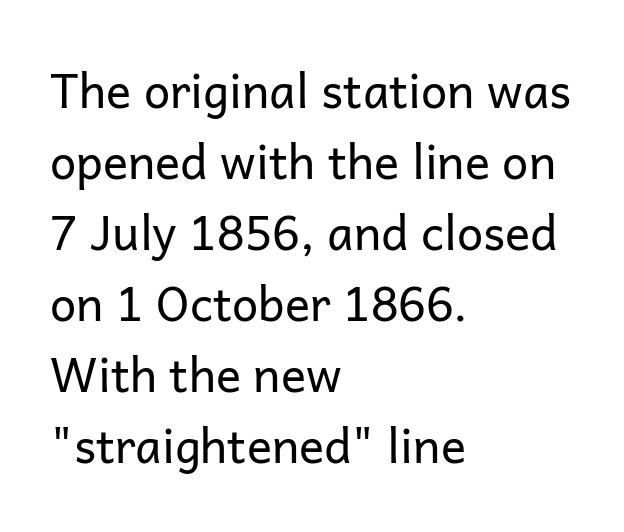
Words appear dense and cohesive because spacing is normal. Does the copy run flush right? No — it runs flush left. You can tell it's not italic because the verticals are truly vertical. These lines are rendered in a variable-pitch font. Observe the absence of serifs on each vertical stroke in this sample.
